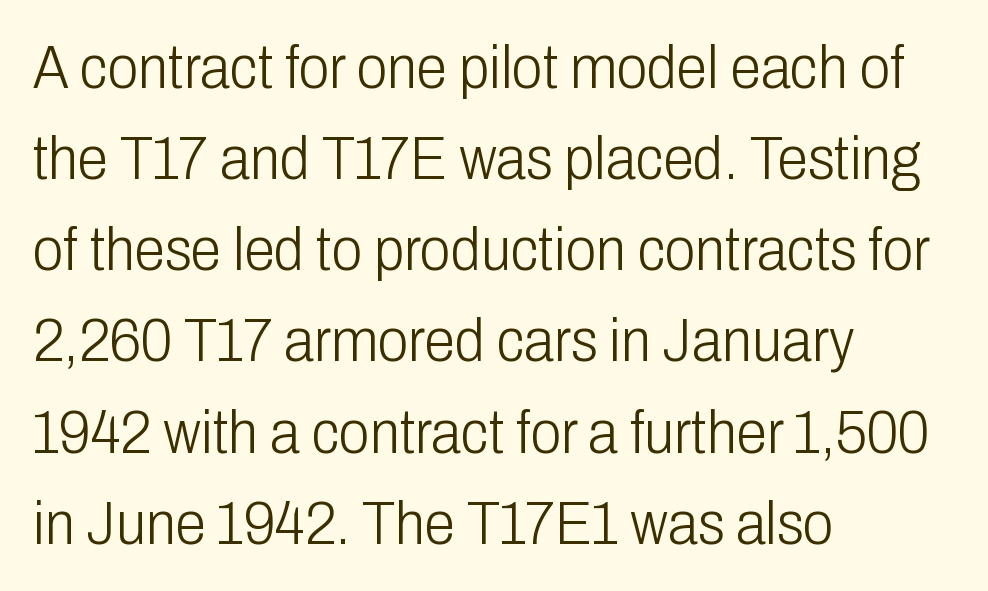
The image shows 62 px light, condensed sans-serif type, upright; set left-aligned, normal line spacing (1.47x), normal letter spacing, not underlined; low stroke contrast and a medium x-height.
